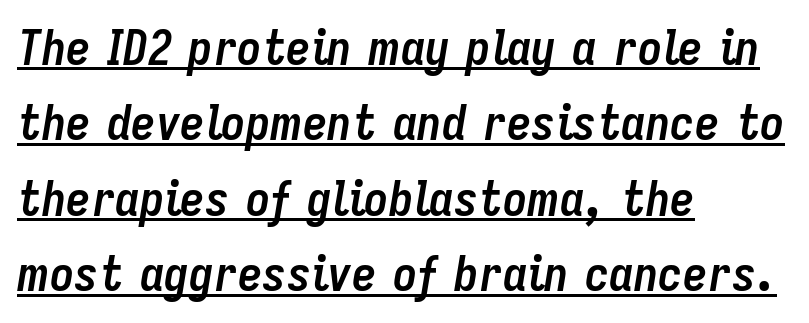
{"italic": "yes", "lean": "right", "slant_degrees": 9, "bold": "yes", "weight": "semibold", "width": "condensed", "stroke_contrast": "low", "x_height": "medium", "monospaced": "no", "underline": "yes", "align": "left", "line_spacing": "normal", "line_spacing_ratio": 1.54, "letter_spacing": "normal", "letter_spacing_em": 0.0, "glyph_px": 49}
